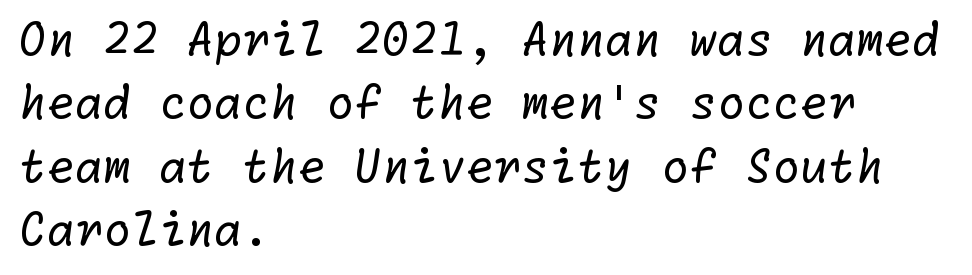
The image shows 45 px regular-weight sans-serif type; set left-aligned, normal line spacing (1.41x), normal letter spacing, not underlined; low stroke contrast and a medium x-height.
